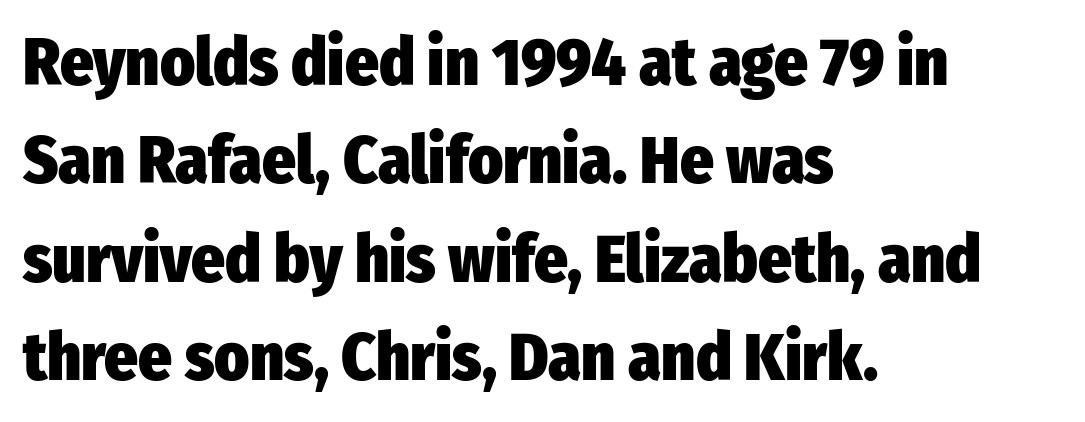
{"serif": "no", "italic": "no", "bold": "yes", "weight": "heavy", "width": "condensed", "stroke_contrast": "low", "x_height": "medium", "monospaced": "no", "underline": "no", "align": "left", "line_spacing": "normal", "line_spacing_ratio": 1.49, "letter_spacing": "normal", "letter_spacing_em": 0.0, "glyph_px": 66}
